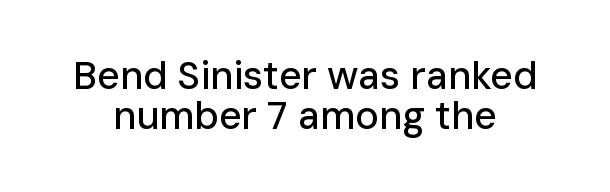
{"serif": "no", "italic": "no", "width": "normal", "stroke_contrast": "low", "x_height": "medium", "monospaced": "no", "underline": "no", "line_spacing": "tight", "line_spacing_ratio": 1.02, "letter_spacing": "normal", "letter_spacing_em": 0.0, "glyph_px": 39}
